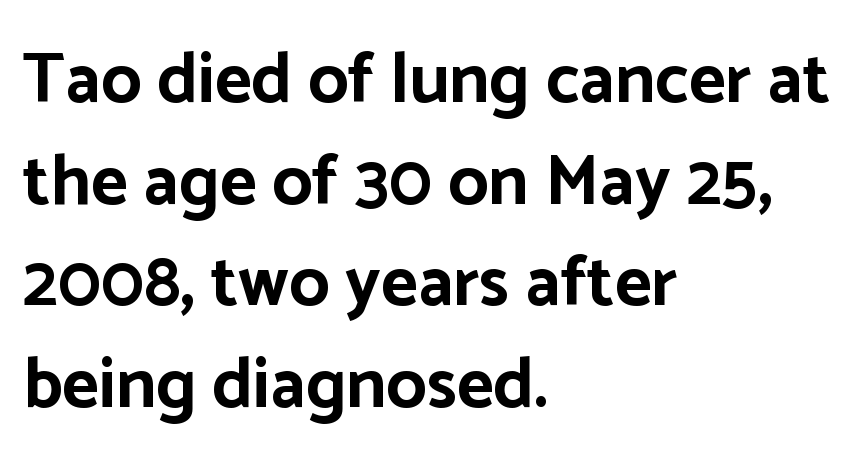
The image shows 71 px bold sans-serif type, upright; set left-aligned, normal line spacing (1.43x), normal letter spacing, not underlined; low stroke contrast and a medium x-height.
